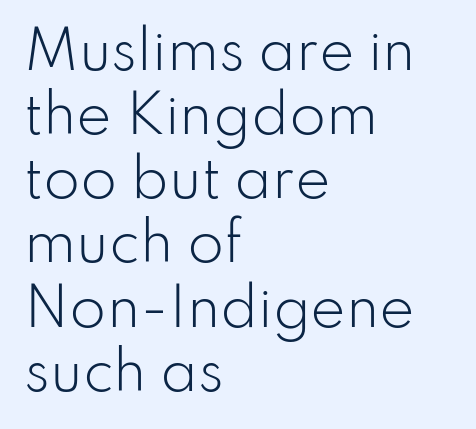
{"serif": "no", "italic": "no", "bold": "no", "weight": "light", "width": "normal", "stroke_contrast": "low", "x_height": "small", "monospaced": "no", "underline": "no", "align": "left", "line_spacing_ratio": 1.21, "letter_spacing": "normal", "letter_spacing_em": 0.0, "glyph_px": 53}
